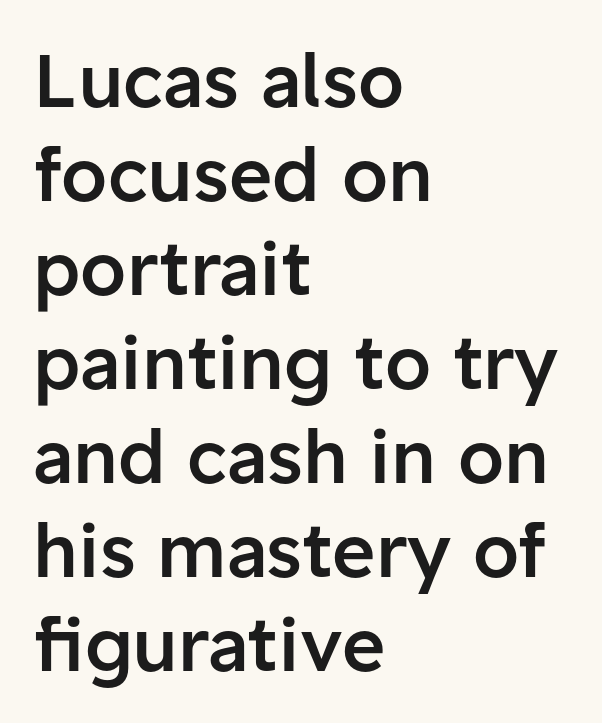
{"serif": "no", "italic": "no", "bold": "semi", "weight": "semibold", "width": "normal", "stroke_contrast": "low", "x_height": "medium", "monospaced": "no", "underline": "no", "align": "left", "line_spacing": "normal", "line_spacing_ratio": 1.27, "letter_spacing": "normal", "letter_spacing_em": 0.0, "glyph_px": 74}
